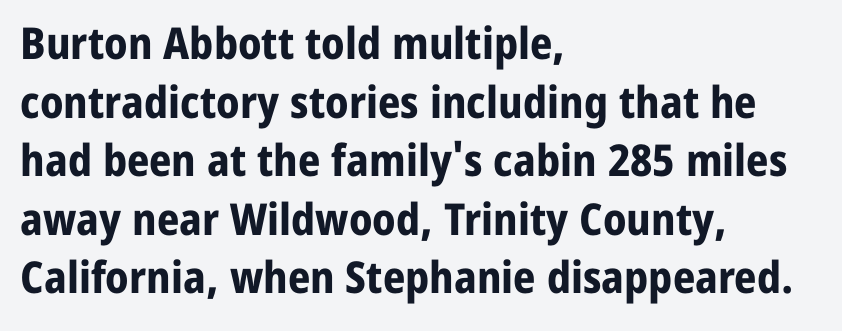
{"serif": "no", "italic": "no", "bold": "yes", "weight": "bold", "width": "normal", "stroke_contrast": "low", "x_height": "medium", "monospaced": "no", "underline": "no", "align": "left", "line_spacing": "normal", "line_spacing_ratio": 1.33, "letter_spacing": "normal", "letter_spacing_em": 0.0, "glyph_px": 44}
